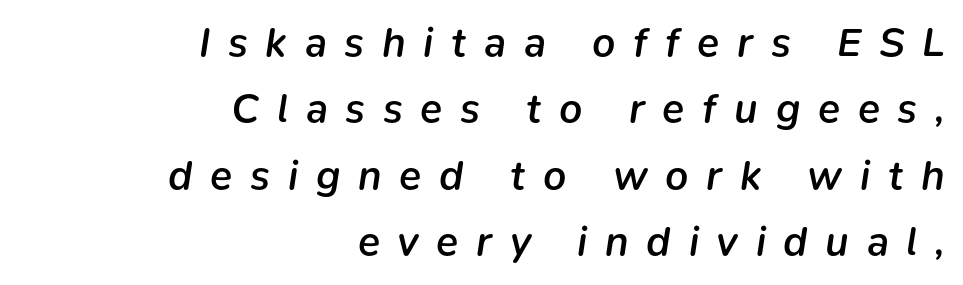
{"italic": "yes", "lean": "right", "slant_degrees": 9, "bold": "semi", "weight": "semibold", "width": "normal", "stroke_contrast": "low", "x_height": "medium", "monospaced": "no", "underline": "no", "align": "right", "line_spacing": "normal", "line_spacing_ratio": 1.62, "letter_spacing": "wide", "letter_spacing_em": 0.43, "glyph_px": 41}
